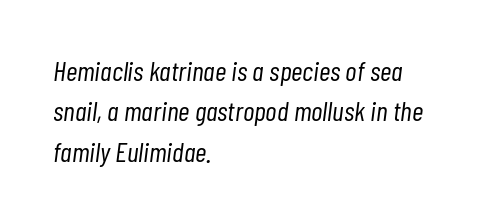
Horizontal alignment here is leftward, the default for most running prose. This sample uses an oblique cut, with every glyph tilted off the vertical. Tracking here is standard; glyphs follow each other at the usual distance. Each letter keeps its own natural width here, so spacing adapts to shape. Is this a heavy cut? Hardly; it is regular or lighter.
